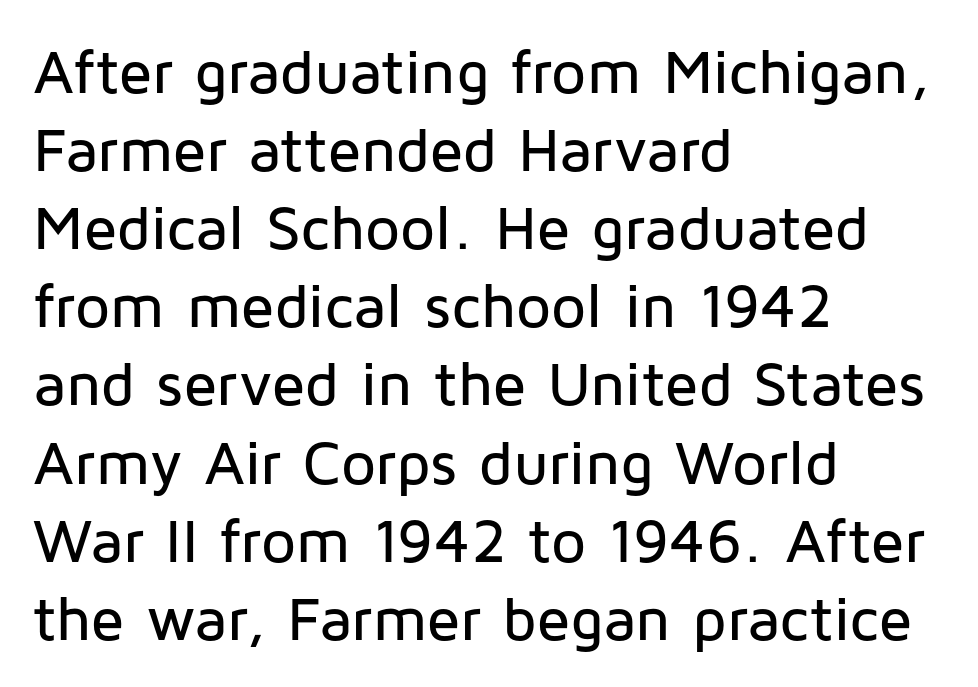
The image shows 62 px sans-serif type, upright; set left-aligned, normal line spacing (1.26x), normal letter spacing, not underlined; low stroke contrast and a medium x-height.
